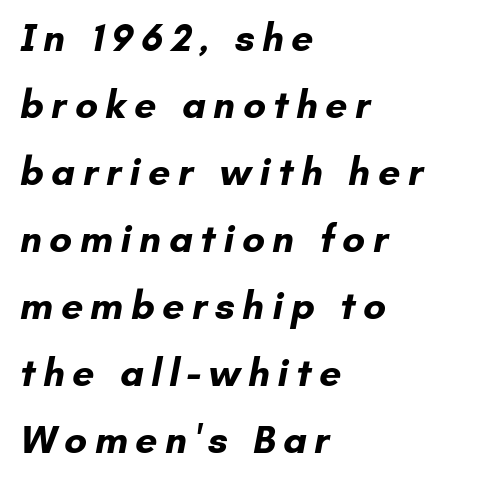
The space beneath each line is pristine and unruled. Line beginnings align vertically; line endings do not. Heavy, bold letterforms. Note the varied advance widths — an 'i' is clearly narrower than an 'm'. The characters display no serif detailing; their extremities are plain.
